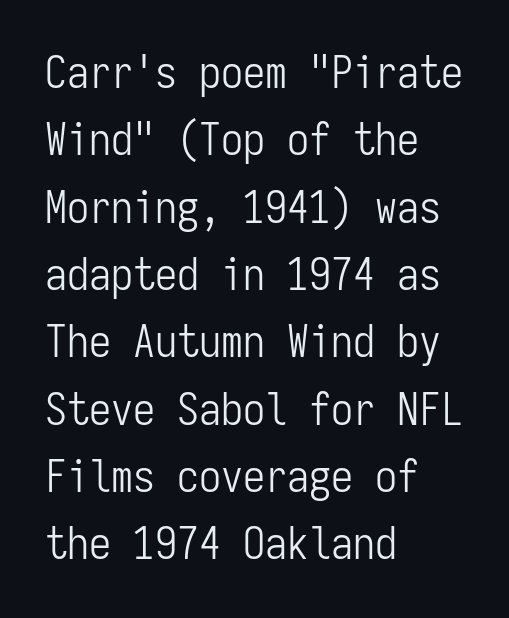
The image shows 44 px light, condensed sans-serif type, upright, monospaced; set left-aligned, normal line spacing (1.53x), normal letter spacing, not underlined; low stroke contrast and a medium x-height.
